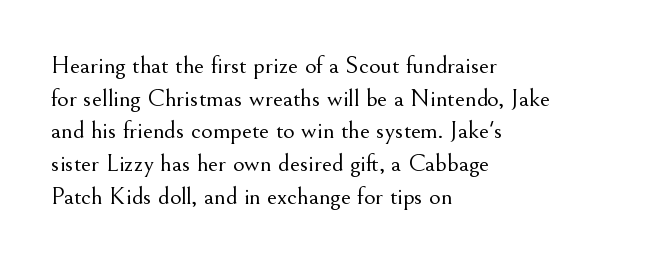
Q: Is the text bold? A: No.
Q: Is the text italic (slanted)? A: No, it is upright.
Q: Is the text underlined? A: No.
Q: How is the paragraph aligned? A: Left-aligned.
Q: Is the spacing between letters normal or unusually wide? A: Normal.
Q: Is the spacing between lines tight, normal or loose? A: Normal.
